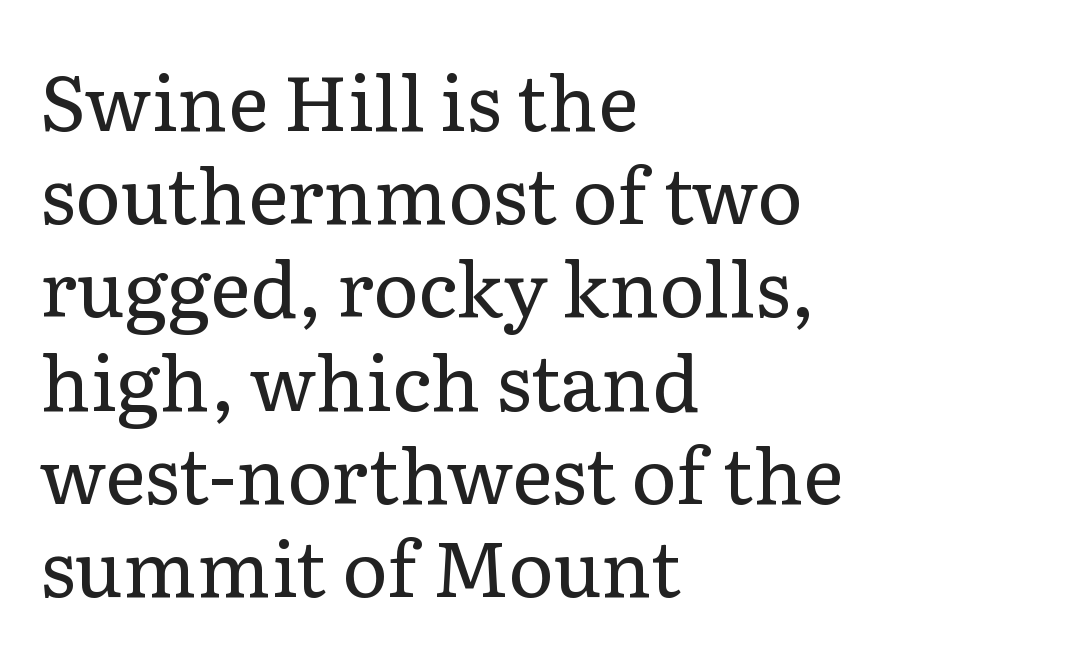
Stroke terminals: seriffed. Casual observation: everything's shoved over to the left. Ordinary non-slanted type is in use. Is this a heavy cut? Hardly; it is regular or lighter. Tracking here is standard; glyphs follow each other at the usual distance. Here the designer chose a conventional face with non-uniform glyph widths.
